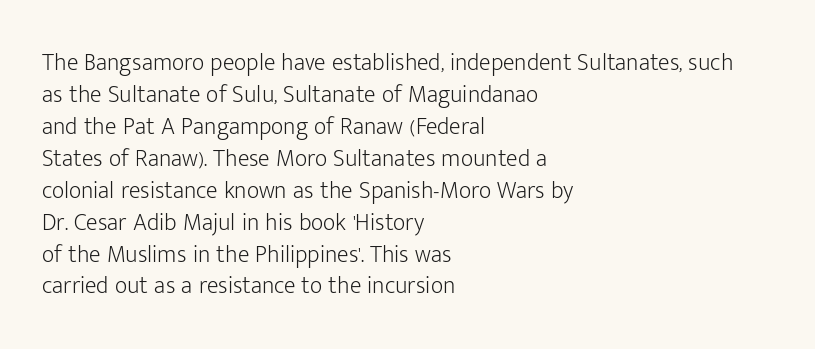
A bare baseline throughout the passage. Does the lettering tilt? It doesn't — this is upright. Leftover space on each line is placed entirely after the last word. Regarding leading, the lines here are spaced in the standard way. Inter-character spacing is left at the font's built-in metrics. Compared with a typical body face, this is equally light or lighter still.
